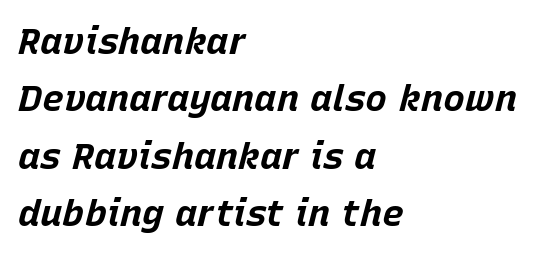
{"italic": "yes", "lean": "right", "slant_degrees": 15, "bold": "yes", "weight": "bold", "width": "normal", "stroke_contrast": "low", "x_height": "large", "monospaced": "no", "underline": "no", "align": "left", "line_spacing": "normal", "line_spacing_ratio": 1.55, "letter_spacing": "normal", "letter_spacing_em": 0.0, "glyph_px": 37}
